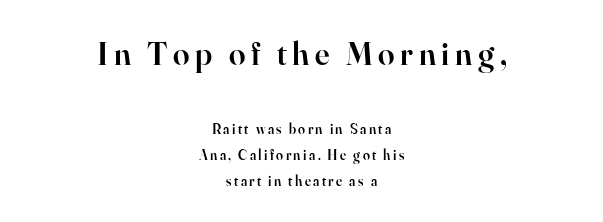
Q: Is the text bold? A: Semi-bold.
Q: Is the text italic (slanted)? A: No, it is upright.
Q: Is the typeface a serif or a sans-serif typeface? A: Serif.
Q: Is the text underlined? A: No.
Q: How is the paragraph aligned? A: Centered.
Q: Which block of text is set in a larger size, the first (top) or the second (bottom)? A: The first (top) one.
Q: Width (condensed, normal, or wide)? A: Normal.
Q: Stroke contrast? A: High.
Q: x-height? A: Small.
Q: Monospaced? A: No.
